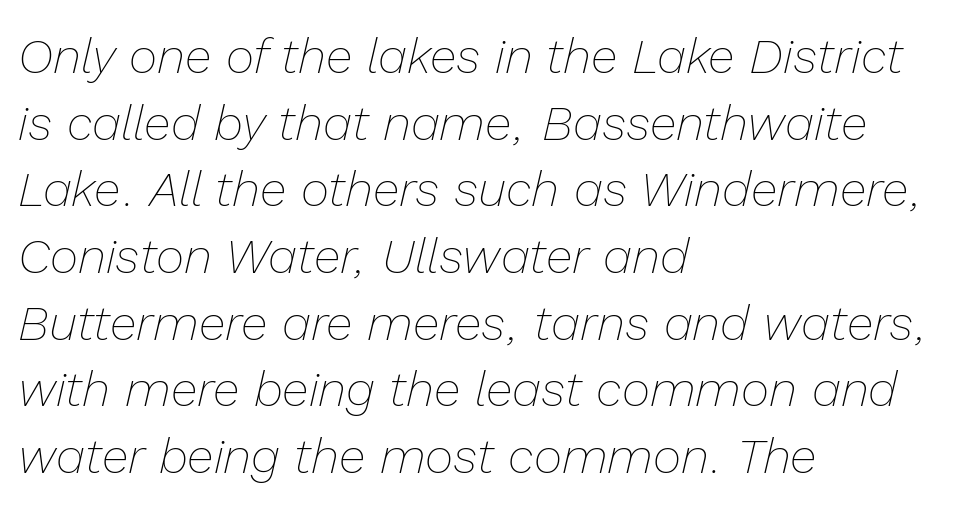
The axis of the letterforms is tilted away from vertical. Here the designer chose a conventional face with non-uniform glyph widths. Summary of weight: not heavy and not bold. Does the copy run flush right? No — it runs flush left.
